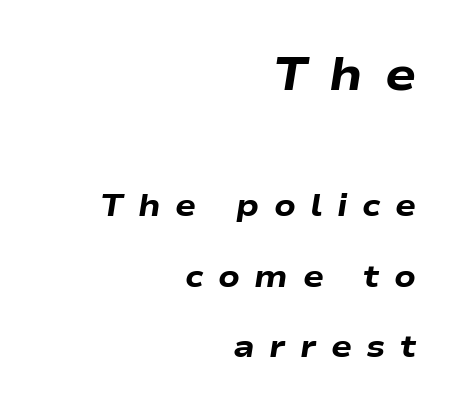
The typography opts for an oblique posture over an upright one. Descender tails drop into unmarked territory. The face used here is rendered with a markedly widened letterfit. Does the weight exceed regular? Yes, all the way to bold.
